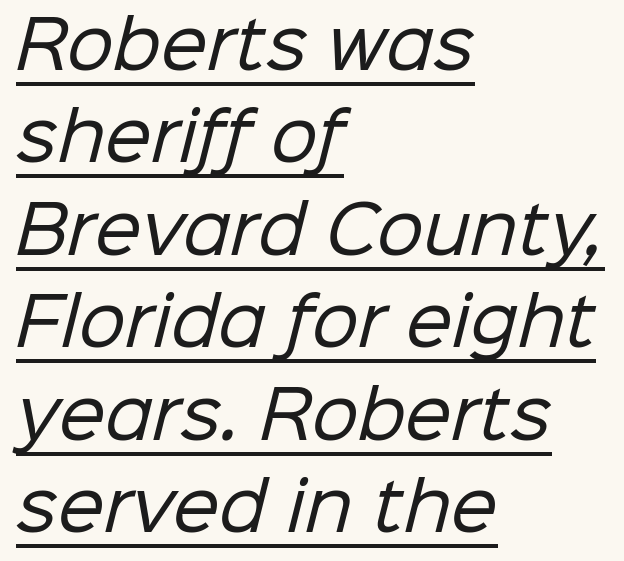
{"serif": "no", "bold": "no", "weight": "regular", "width": "normal", "stroke_contrast": "low", "x_height": "medium", "monospaced": "no", "underline": "yes", "align": "left", "line_spacing": "normal", "line_spacing_ratio": 1.4, "letter_spacing": "normal", "letter_spacing_em": 0.0, "glyph_px": 66}
